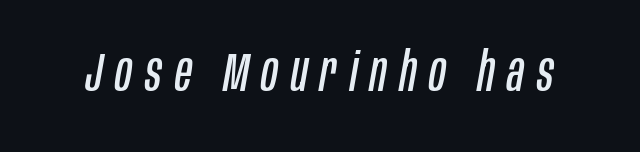
It's the slanting kind of type. Stems here are at most as thick as an everyday book face. The letters advance in unequal steps, a hallmark of proportional type. The horizontal fit of the characters is loose and conspicuously gappy. No word sits above an underline.
